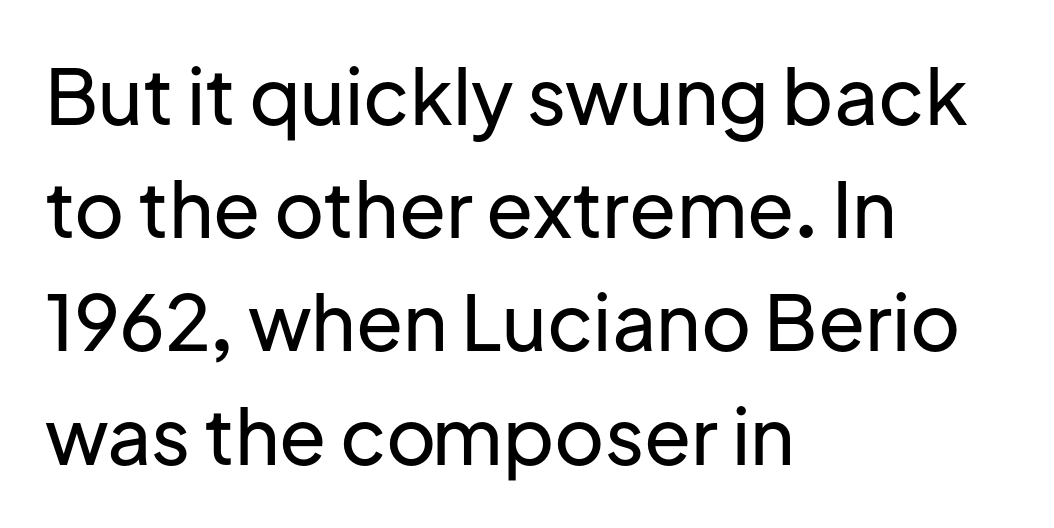
The image shows 77 px sans-serif type, upright; set left-aligned, normal line spacing (1.47x), normal letter spacing, not underlined; low stroke contrast and a medium x-height.
